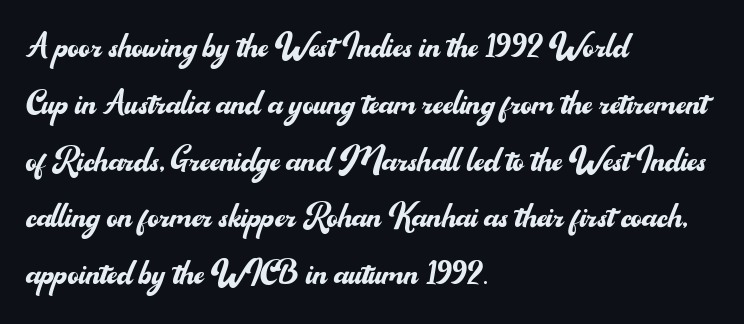
In terms of letterform style, serifs are entirely absent. Ink coverage per letter is moderate at most. Check the space under the baseline: it is left empty. Spacing verdict: proportional, widths tailored to each character.
